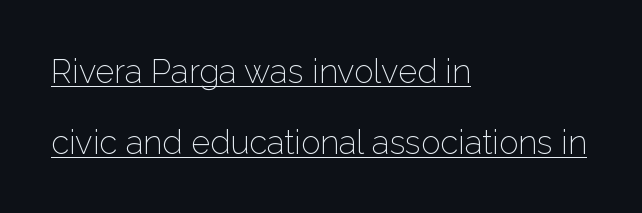
Q: Is the text bold? A: No.
Q: Is the text italic (slanted)? A: No, it is upright.
Q: Is the typeface a serif or a sans-serif typeface? A: Sans-serif.
Q: Is the text underlined? A: Yes.
Q: How is the paragraph aligned? A: Left-aligned.
Q: Is the spacing between letters normal or unusually wide? A: Normal.
Q: Is the spacing between lines tight, normal or loose? A: Loose.
Q: Width (condensed, normal, or wide)? A: Normal.
Q: Stroke contrast? A: Low.
Q: x-height? A: Medium.
Q: Monospaced? A: No.
